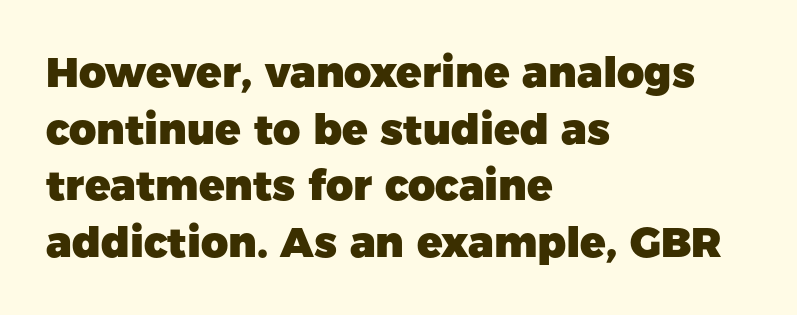
{"serif": "no", "italic": "no", "bold": "yes", "weight": "heavy", "width": "normal", "stroke_contrast": "low", "x_height": "medium", "monospaced": "no", "underline": "no", "align": "left", "line_spacing": "normal", "line_spacing_ratio": 1.35, "letter_spacing": "normal", "letter_spacing_em": 0.0, "glyph_px": 42}
